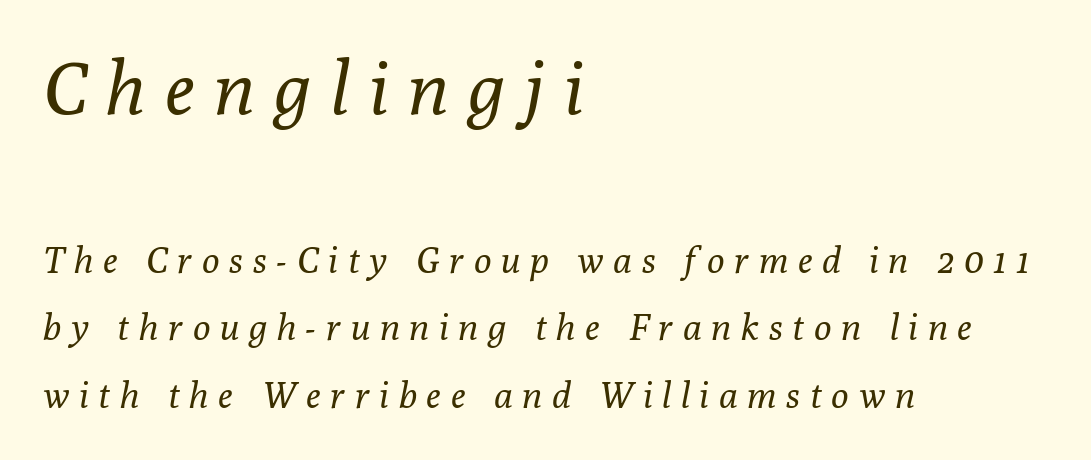
Think of a printed novel: that variable character pitch is what you see here. Glyph-to-glyph distance is far greater than everyday printed text. What kind of face is this? One with serifs. Does the lettering tilt? It does — this is italic. Character size in the leading block exceeds that of the trailing block. A classic flush-left, rag-right setting is used for this passage.
